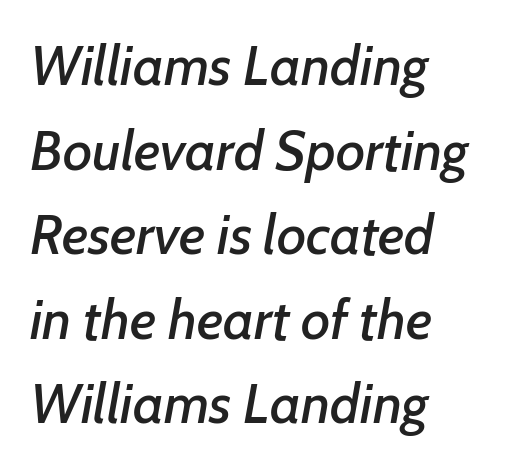
This sample uses an oblique cut, with every glyph tilted off the vertical. Reading down the block, your eye returns to a fixed left position each line. The rendering uses natural spacing where letterforms have individual widths. Only glyphs here, with clear space below each row. A normal amount of white space separates one row of letters from the next. Compared with typical body copy, the letter spacing here is the same.
